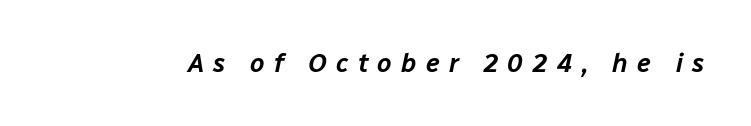
The foot of each line stays bare and open. How are the letters spaced? Widely, with obvious added tracking. You can tell it's italic because the verticals aren't actually vertical.
